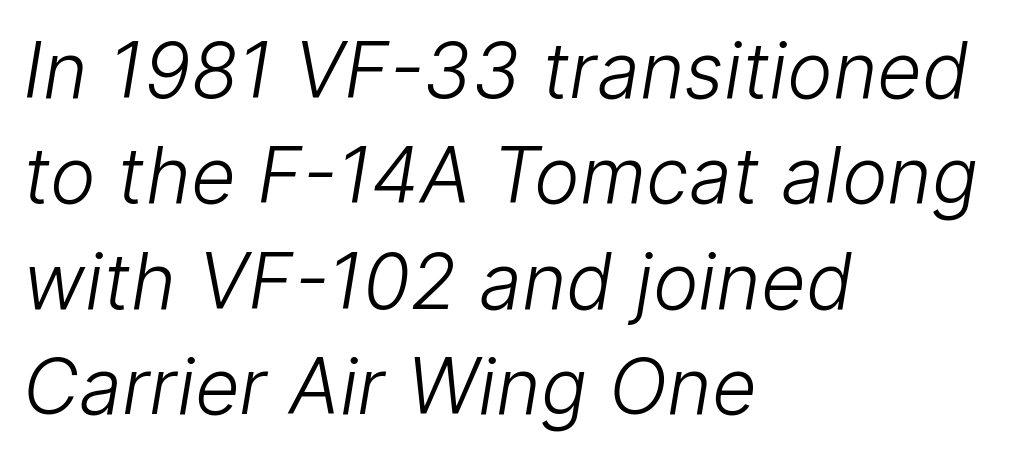
The image shows 77 px light sans-serif type; set left-aligned, normal line spacing (1.37x), normal letter spacing, not underlined; low stroke contrast and a medium x-height.
